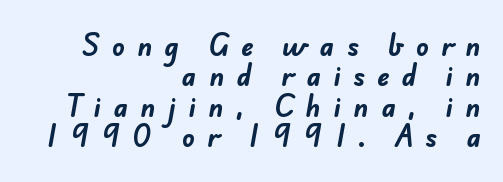
Tracking value appears strongly positive — letters spread wide. Visually the block forms a straight wall on the right and a jagged coastline on the left. The characters look thick and weighty, a clear bold. Has an underline been added? It has not.
